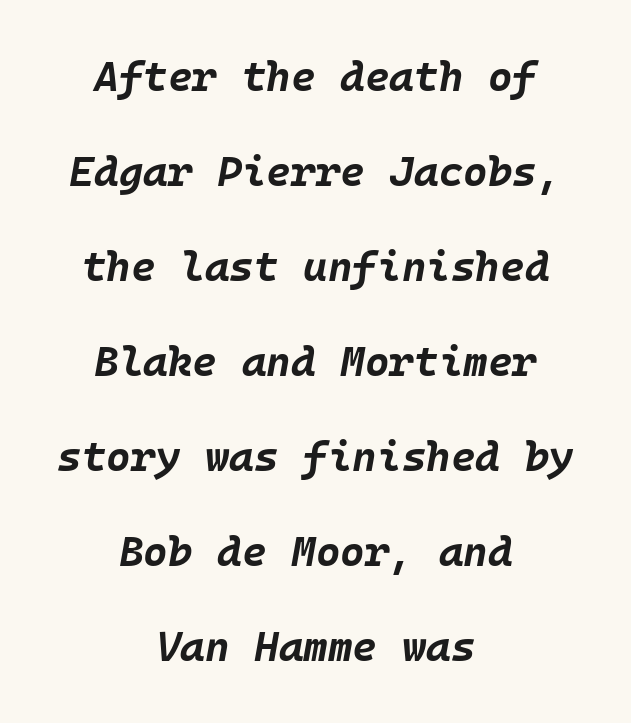
{"italic": "yes", "lean": "right", "slant_degrees": 10, "bold": "yes", "weight": "bold", "width": "normal", "stroke_contrast": "low", "x_height": "large", "underline": "no", "align": "center", "line_spacing": "loose", "line_spacing_ratio": 2.26, "letter_spacing": "normal", "letter_spacing_em": 0.0, "glyph_px": 42}
